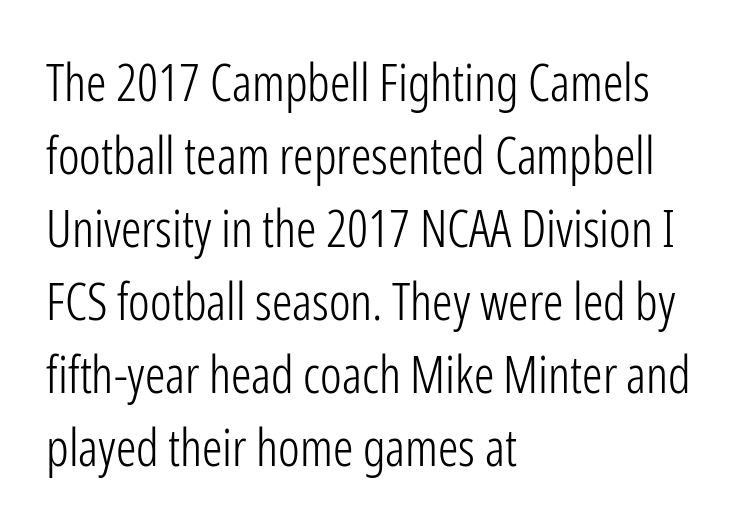
Q: Is the text bold? A: No.
Q: Is the text italic (slanted)? A: No, it is upright.
Q: Is the typeface a serif or a sans-serif typeface? A: Sans-serif.
Q: Is the text underlined? A: No.
Q: How is the paragraph aligned? A: Left-aligned.
Q: Is the spacing between letters normal or unusually wide? A: Normal.
Q: Is the spacing between lines tight, normal or loose? A: Normal.
Q: Width (condensed, normal, or wide)? A: Condensed.
Q: Stroke contrast? A: Low.
Q: x-height? A: Medium.
Q: Monospaced? A: No.
